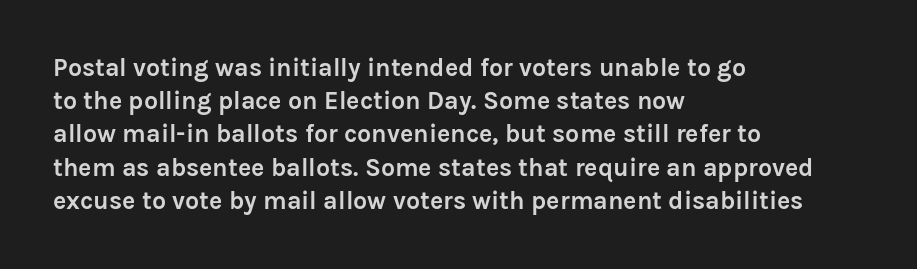
Q: Is the text bold? A: Yes.
Q: Is the text italic (slanted)? A: No, it is upright.
Q: Is the text underlined? A: No.
Q: How is the paragraph aligned? A: Left-aligned.
Q: Is the spacing between letters normal or unusually wide? A: Normal.
Q: Is the spacing between lines tight, normal or loose? A: Normal.
